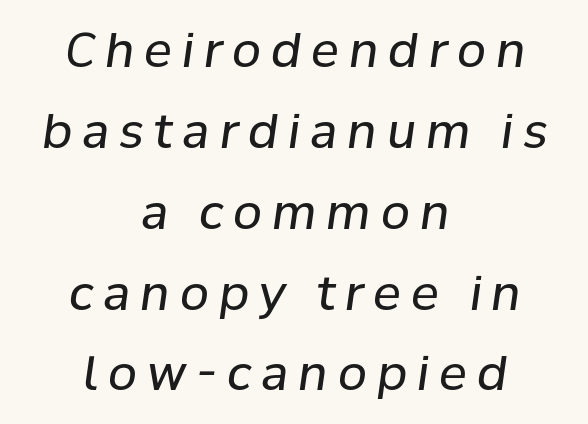
Weight class: somewhere from thin through regular. The glyphs look as if they've been sheared to an angle. The paragraph has two soft edges and a firm central axis. Honestly, there is no underline to notice here at all.
